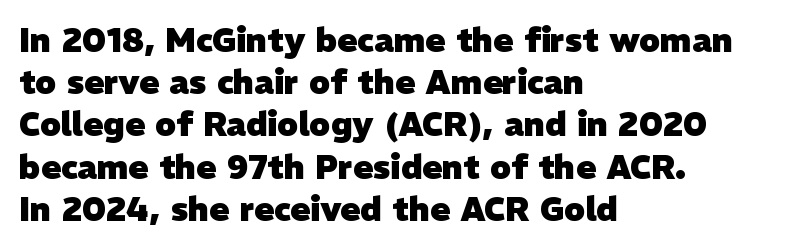
Q: Is the text bold? A: Yes.
Q: Is the typeface a serif or a sans-serif typeface? A: Sans-serif.
Q: Is the text underlined? A: No.
Q: How is the paragraph aligned? A: Left-aligned.
Q: Is the spacing between letters normal or unusually wide? A: Normal.
Q: Is the spacing between lines tight, normal or loose? A: Normal.
Q: Width (condensed, normal, or wide)? A: Normal.
Q: Stroke contrast? A: Low.
Q: x-height? A: Medium.
Q: Monospaced? A: No.
